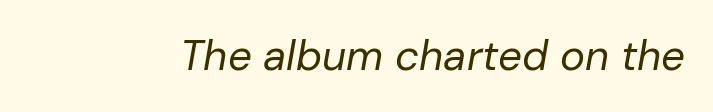
Q: Is the text bold? A: No.
Q: Is the text italic (slanted)? A: Yes, it leans right by about 10 degrees.
Q: Is the text underlined? A: No.
Q: Is the spacing between letters normal or unusually wide? A: Normal.
Q: Width (condensed, normal, or wide)? A: Normal.
Q: Stroke contrast? A: Low.
Q: x-height? A: Medium.
Q: Monospaced? A: No.
